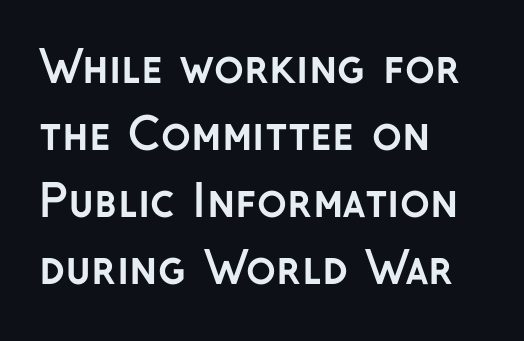
Style check: upright. Successive baselines arrive at the customary interval. Is the block centered? No — it sits flush against the left margin. Each letter keeps its own natural width here, so spacing adapts to shape. Unmarked baselines from the first word to the last. These lines are composed in type without serifs.
